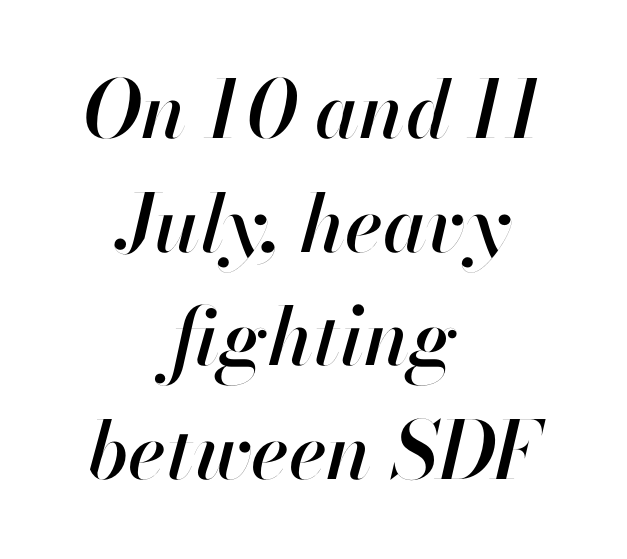
The image shows 80 px text type, italic (leaning right); set centered, normal line spacing (1.42x), normal letter spacing, not underlined; high stroke contrast and a small x-height.
